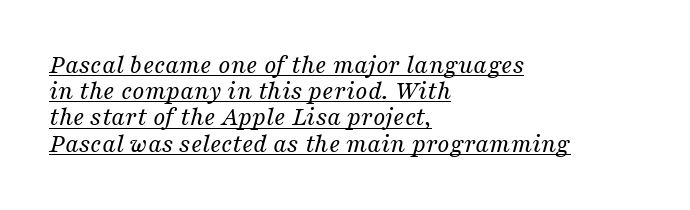
A baseline rule has been typeset under these characters. Slant detected: the letters are inclined. Compared with typical paragraphs, the rows here are closer together. Default kerning and tracking; the words read as compact shapes. Vertical stems look standard width or narrower in stroke. Line beginnings align vertically; line endings do not.
